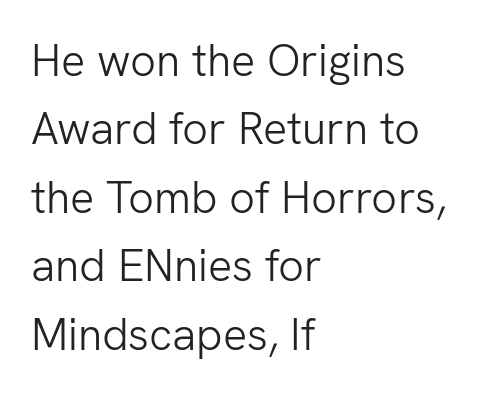
The image shows 45 px light sans-serif type, upright; set left-aligned, normal line spacing (1.52x), normal letter spacing, not underlined; low stroke contrast and a medium x-height.
